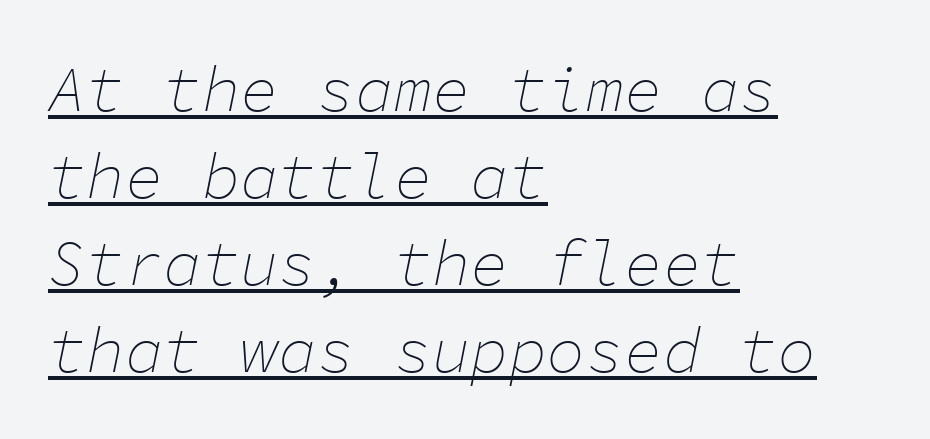
{"italic": "yes", "lean": "right", "slant_degrees": 11, "bold": "no", "weight": "thin", "width": "normal", "stroke_contrast": "low", "x_height": "medium", "monospaced": "yes", "underline": "yes", "align": "left", "line_spacing": "normal", "line_spacing_ratio": 1.36, "letter_spacing": "normal", "letter_spacing_em": 0.0, "glyph_px": 64}
